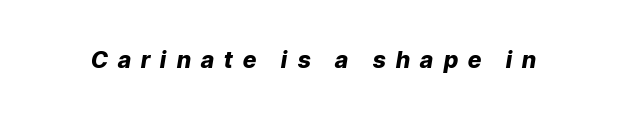
Q: Is the text bold? A: Yes.
Q: Is the text italic (slanted)? A: Yes, it leans right by about 9 degrees.
Q: Is the text underlined? A: No.
Q: Is the spacing between letters normal or unusually wide? A: Unusually wide.
